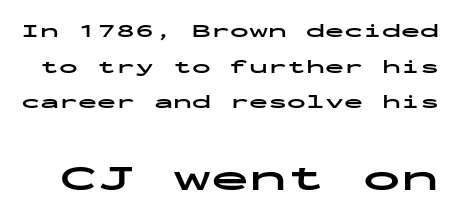
Q: Is the text bold? A: Yes.
Q: Is the text italic (slanted)? A: No, it is upright.
Q: Is the typeface a serif or a sans-serif typeface? A: Sans-serif.
Q: Is the text underlined? A: No.
Q: Is the spacing between letters normal or unusually wide? A: Normal.
Q: Which block of text is set in a larger size, the first (top) or the second (bottom)? A: The second (bottom) one.
Q: Width (condensed, normal, or wide)? A: Wide.
Q: Stroke contrast? A: Low.
Q: x-height? A: Medium.
Q: Monospaced? A: Yes.
